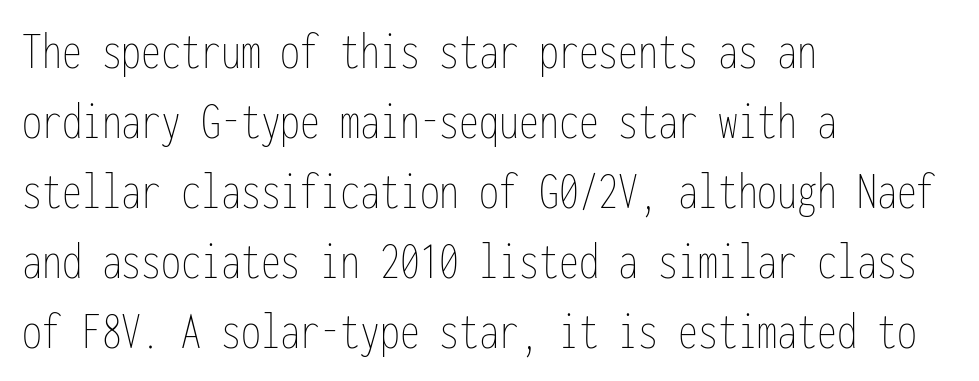
Just letters on the line, the space beneath them empty. Tracking value appears to be zero — textbook default spacing. A classic flush-left, rag-right setting is used for this passage. The face used here is monospaced, like something from a code editor.
